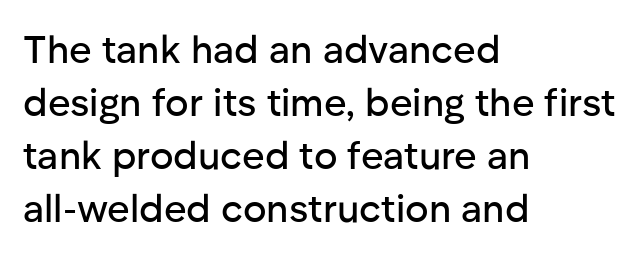
Q: Is the text italic (slanted)? A: No, it is upright.
Q: Is the typeface a serif or a sans-serif typeface? A: Sans-serif.
Q: Is the text underlined? A: No.
Q: How is the paragraph aligned? A: Left-aligned.
Q: Is the spacing between letters normal or unusually wide? A: Normal.
Q: Is the spacing between lines tight, normal or loose? A: Normal.
Q: Width (condensed, normal, or wide)? A: Normal.
Q: Stroke contrast? A: Low.
Q: x-height? A: Medium.
Q: Monospaced? A: No.
